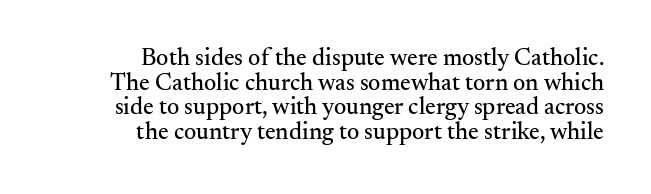
Q: Is the text italic (slanted)? A: No, it is upright.
Q: Is the text underlined? A: No.
Q: How is the paragraph aligned? A: Right-aligned.
Q: Is the spacing between letters normal or unusually wide? A: Normal.
Q: Is the spacing between lines tight, normal or loose? A: Tight.
